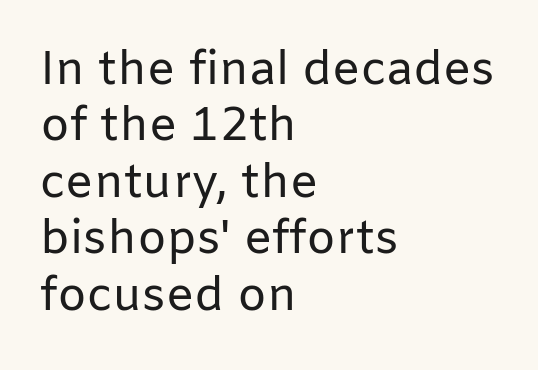
The zone under the glyphs is completely vacant. The horizontal fit of the characters is conventional and even. I'd call this a sans setting — the letters go barefoot. Counters stay open thanks to moderate or lighter strokes.
